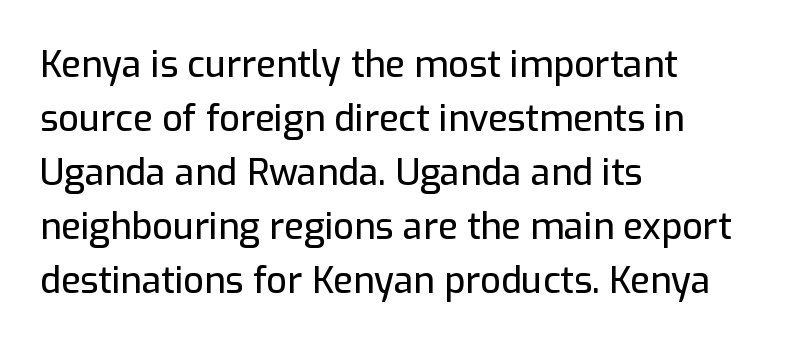
Spacing verdict: proportional, widths tailored to each character. Letterform terminals end flat and unadorned throughout the passage. Is there much room between lines? A standard amount, neither cramped nor airy. The text block is weighted toward the left margin, trailing off unevenly rightward. The specimen omits any rule beneath the text block's lines.
